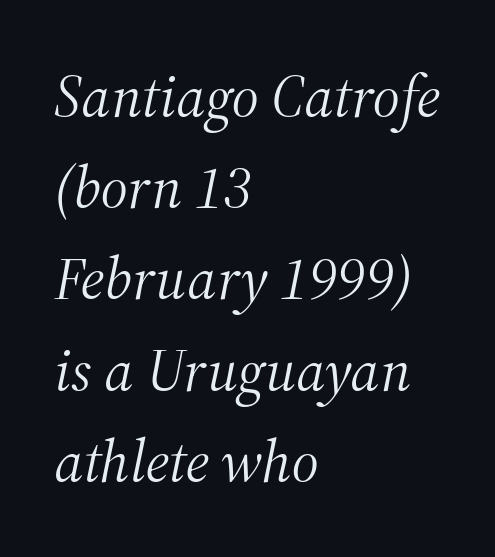
The image shows 60 px light serif type, italic (leaning right); set left-aligned, normal line spacing (1.52x), normal letter spacing, not underlined; medium stroke contrast and a medium x-height.
